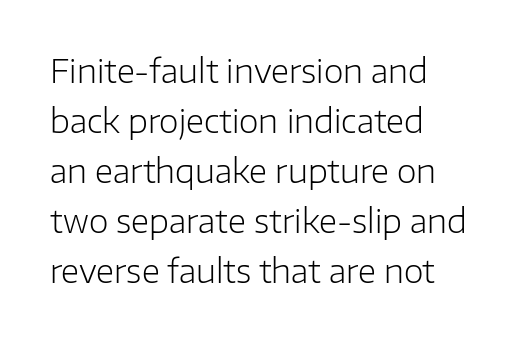
Q: Is the text bold? A: No.
Q: Is the text italic (slanted)? A: No, it is upright.
Q: Is the typeface a serif or a sans-serif typeface? A: Sans-serif.
Q: Is the text underlined? A: No.
Q: How is the paragraph aligned? A: Left-aligned.
Q: Is the spacing between letters normal or unusually wide? A: Normal.
Q: Is the spacing between lines tight, normal or loose? A: Normal.
Q: Width (condensed, normal, or wide)? A: Normal.
Q: Stroke contrast? A: Low.
Q: x-height? A: Medium.
Q: Monospaced? A: No.
